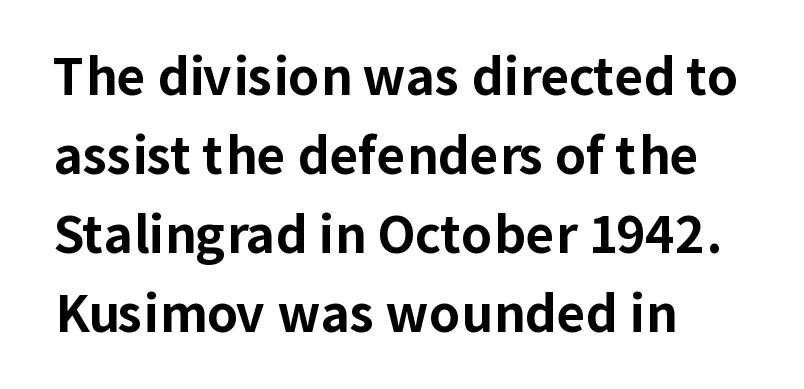
The image shows 50 px bold sans-serif type, upright; set left-aligned, normal line spacing (1.58x), normal letter spacing, not underlined; low stroke contrast and a medium x-height.
